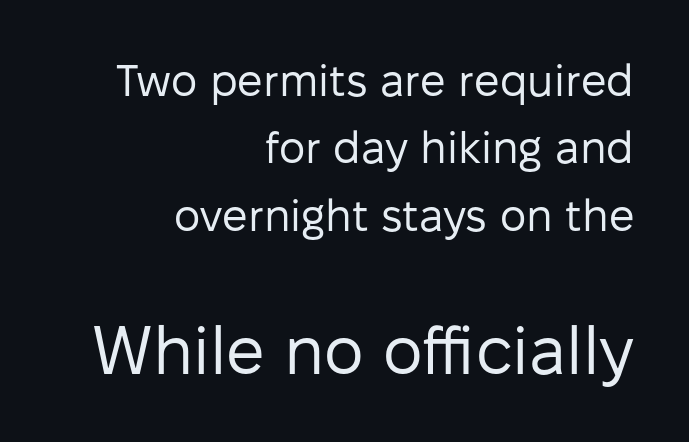
The paragraph shown leans on its right margin. The designer went with a sans here, leaving each stem footless. Posture: upright roman. Honestly, the row spacing looks completely unremarkable. Looks like regular typesetting: each glyph gets only the width it needs.
